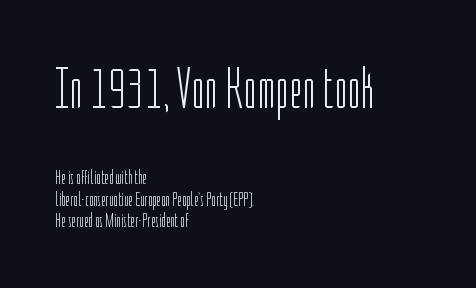
Observe the ordinary spacing: letters are neighbours, not strangers. The font family rendered here belongs to the sans-serif group. Notice how the stems are strictly vertical — no italics here. Each row of text sits above clean, open space. A student would call this left alignment; a typographer would say flush left, rag right. This sample has the flowing, uneven cadence of proportional lettering.
